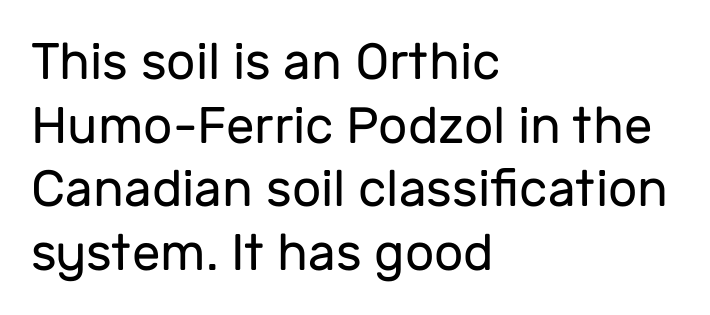
Q: Is the text bold? A: No.
Q: Is the text italic (slanted)? A: No, it is upright.
Q: Is the typeface a serif or a sans-serif typeface? A: Sans-serif.
Q: Is the text underlined? A: No.
Q: How is the paragraph aligned? A: Left-aligned.
Q: Is the spacing between letters normal or unusually wide? A: Normal.
Q: Is the spacing between lines tight, normal or loose? A: Normal.
Q: Width (condensed, normal, or wide)? A: Normal.
Q: Stroke contrast? A: Low.
Q: x-height? A: Medium.
Q: Monospaced? A: No.
